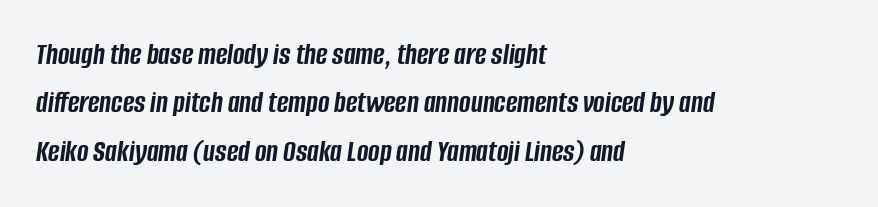
Typographic density is high because the face is bold. This sample uses an oblique cut, with every glyph tilted off the vertical. The strip under each line holds only bare page. In terms of leading, this rendering sits right in the middle. There is no visible air inserted between adjacent glyphs. The face used here is proportionally spaced, like ordinary book or web type.
